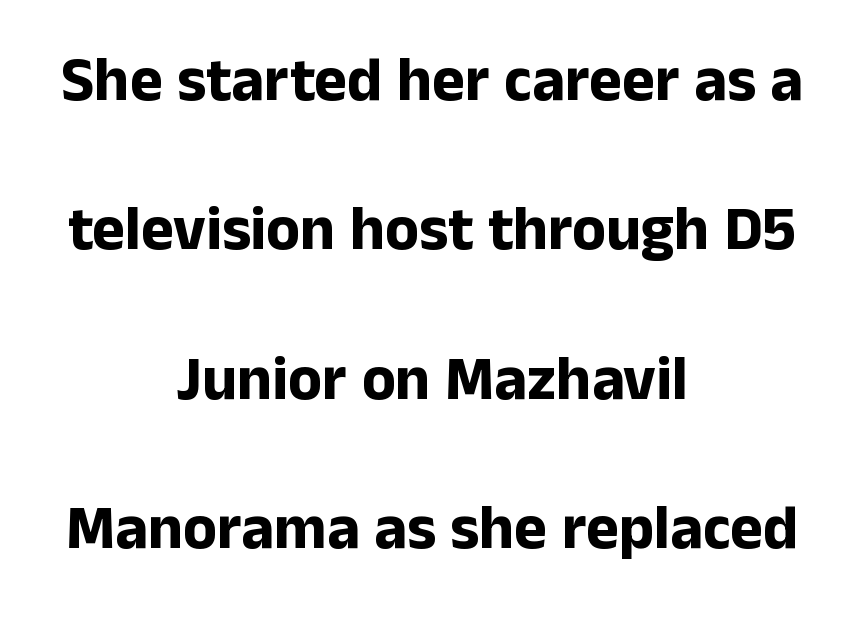
The image shows 62 px bold sans-serif type, upright; set centered, loose line spacing (2.41x), normal letter spacing, not underlined; low stroke contrast and a medium x-height.
